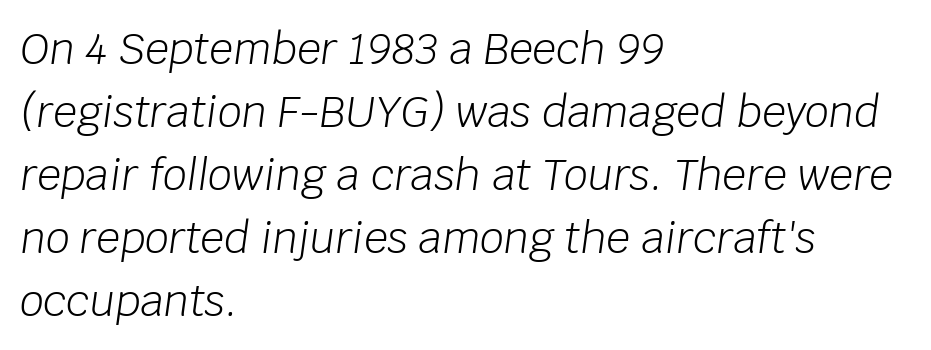
{"italic": "yes", "lean": "right", "slant_degrees": 8, "bold": "no", "weight": "light", "width": "normal", "stroke_contrast": "low", "x_height": "large", "monospaced": "no", "underline": "no", "align": "left", "line_spacing": "normal", "line_spacing_ratio": 1.5, "letter_spacing": "normal", "letter_spacing_em": 0.0, "glyph_px": 42}
